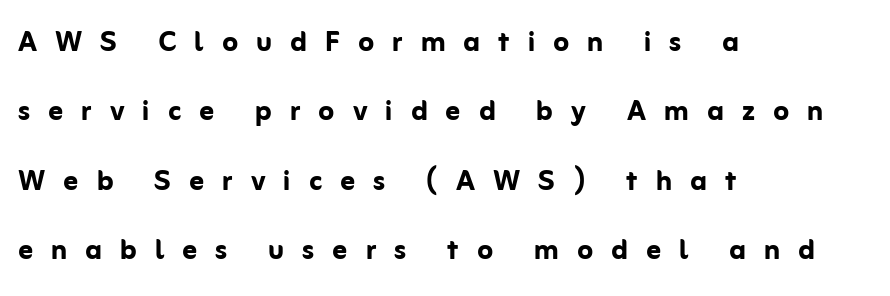
The image shows 36 px semibold sans-serif type, upright; set left-aligned, loose line spacing (1.93x), unusually wide letter spacing (+0.5 em), not underlined; low stroke contrast and a medium x-height.
